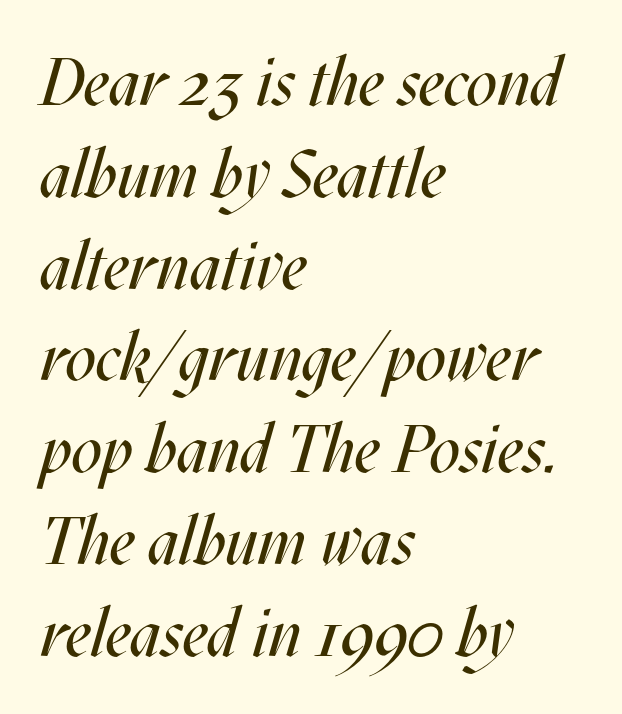
Q: Is the text bold? A: No.
Q: Is the text italic (slanted)? A: Yes, it leans right by about 17 degrees.
Q: Is the text underlined? A: No.
Q: How is the paragraph aligned? A: Left-aligned.
Q: Is the spacing between letters normal or unusually wide? A: Normal.
Q: Is the spacing between lines tight, normal or loose? A: Normal.
Q: Width (condensed, normal, or wide)? A: Condensed.
Q: Stroke contrast? A: Medium.
Q: x-height? A: Large.
Q: Monospaced? A: No.
